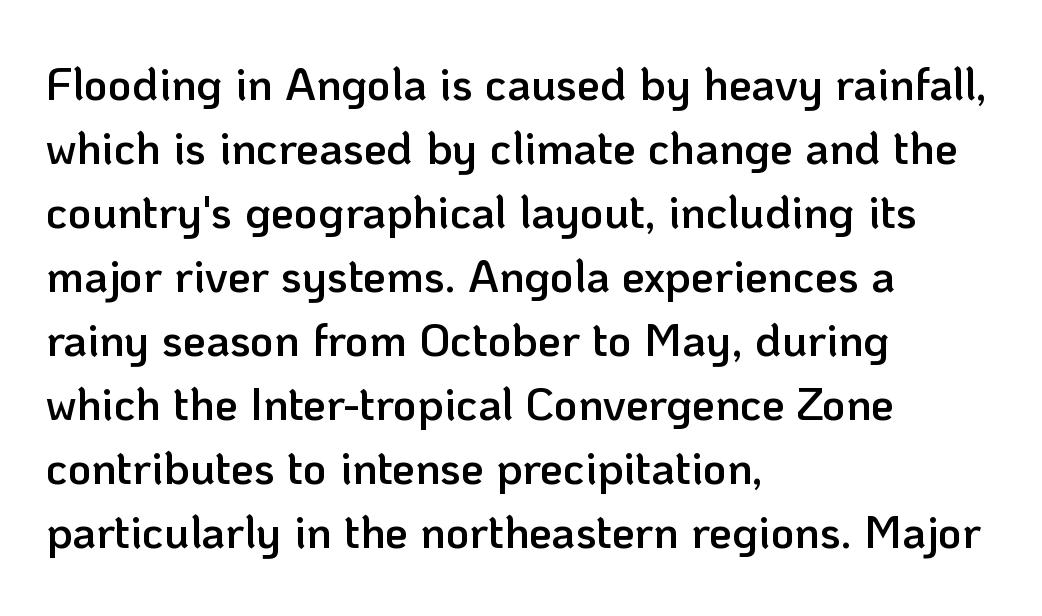
{"serif": "no", "italic": "no", "bold": "semi", "weight": "semibold", "width": "normal", "stroke_contrast": "low", "x_height": "medium", "monospaced": "no", "underline": "no", "align": "left", "line_spacing": "normal", "line_spacing_ratio": 1.39, "letter_spacing": "normal", "letter_spacing_em": 0.0, "glyph_px": 46}
